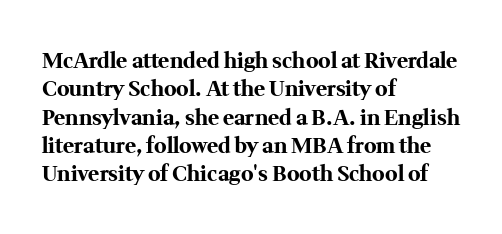
The image shows 21 px bold type, upright; set left-aligned, normal line spacing (1.35x), normal letter spacing, not underlined.
